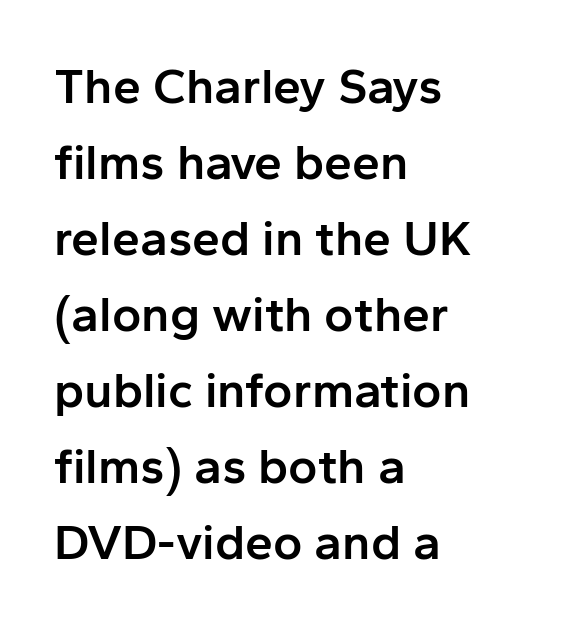
The image shows 50 px semibold sans-serif type, upright; set left-aligned, normal line spacing (1.52x), normal letter spacing, not underlined; low stroke contrast and a medium x-height.
